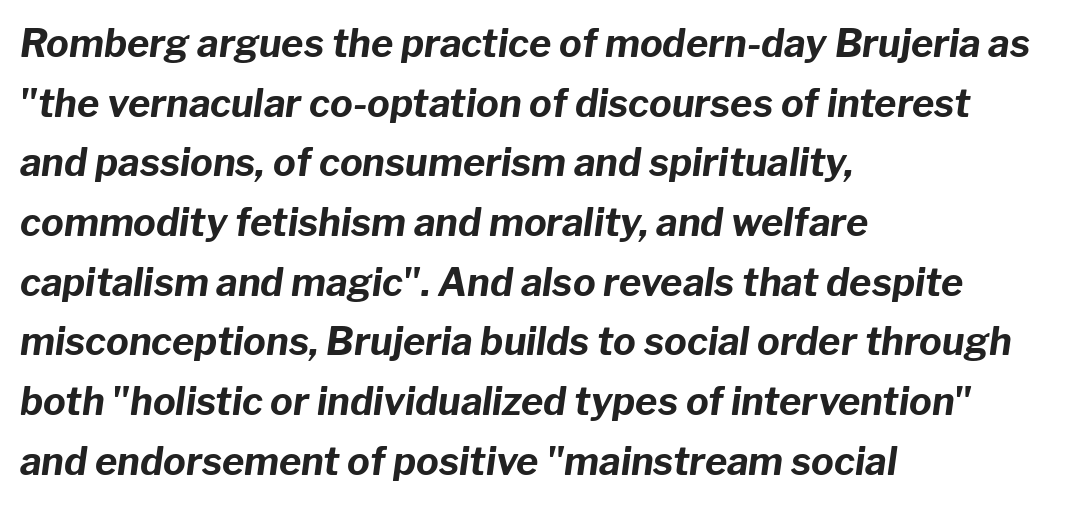
Q: Is the text bold? A: Yes.
Q: Is the text italic (slanted)? A: Yes, it leans right by about 8 degrees.
Q: Is the text underlined? A: No.
Q: How is the paragraph aligned? A: Left-aligned.
Q: Is the spacing between letters normal or unusually wide? A: Normal.
Q: Is the spacing between lines tight, normal or loose? A: Normal.
Q: Width (condensed, normal, or wide)? A: Normal.
Q: Stroke contrast? A: Low.
Q: x-height? A: Medium.
Q: Monospaced? A: No.
